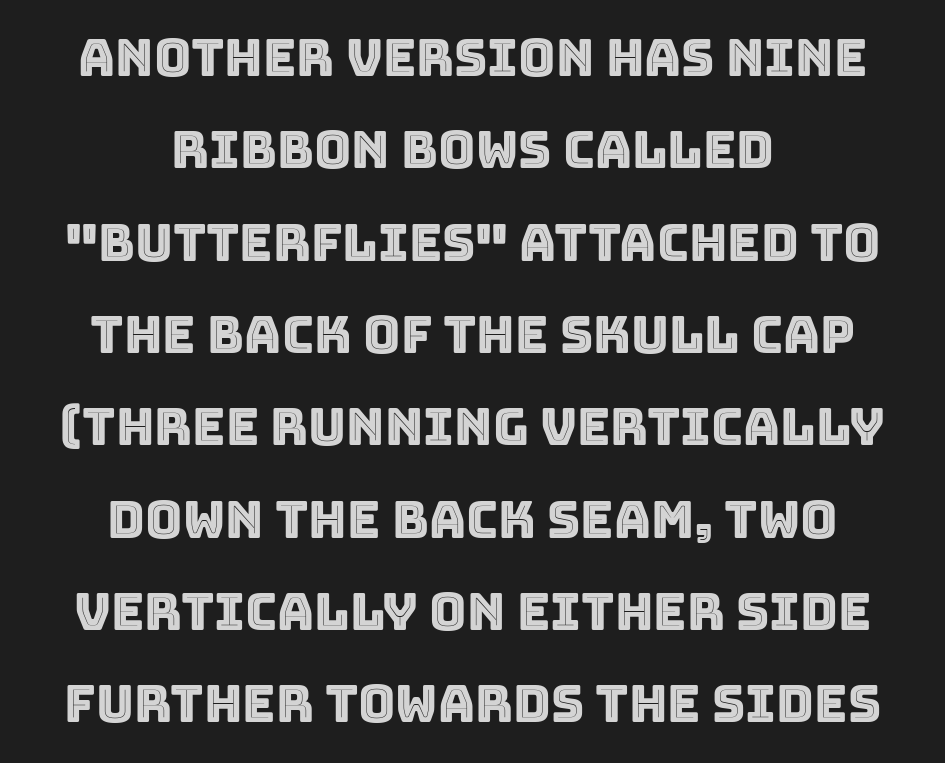
The image shows 51 px text type, upright; set centered, line spacing 1.81x, normal letter spacing, not underlined; a large x-height.
